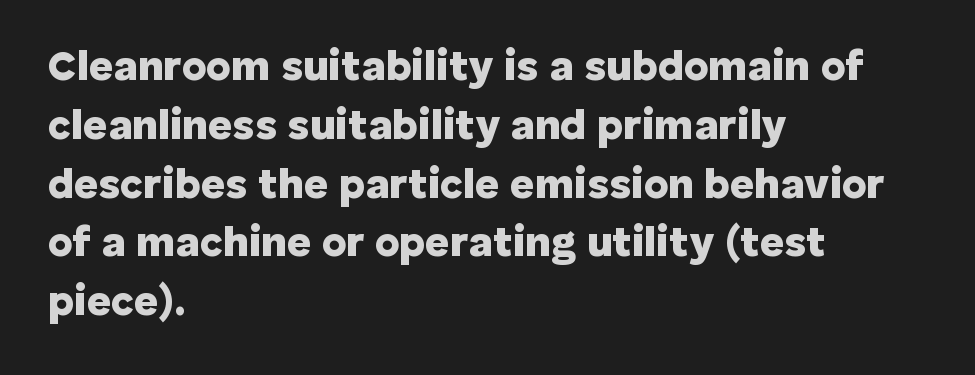
The image shows 42 px heavy sans-serif type, upright; set left-aligned, normal line spacing (1.4x), normal letter spacing, not underlined; low stroke contrast and a medium x-height.
